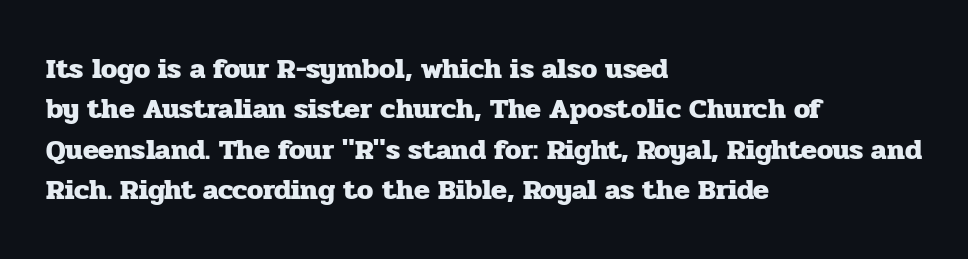
Q: Is the text bold? A: Yes.
Q: Is the text italic (slanted)? A: No, it is upright.
Q: Is the typeface a serif or a sans-serif typeface? A: Serif.
Q: Is the text underlined? A: No.
Q: How is the paragraph aligned? A: Left-aligned.
Q: Is the spacing between letters normal or unusually wide? A: Normal.
Q: Is the spacing between lines tight, normal or loose? A: Normal.
Q: Width (condensed, normal, or wide)? A: Normal.
Q: Stroke contrast? A: Low.
Q: x-height? A: Medium.
Q: Monospaced? A: No.
